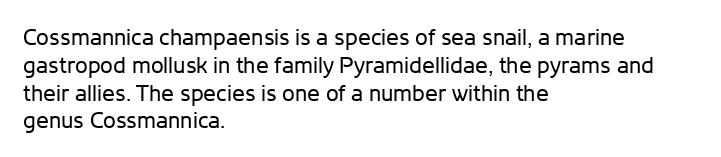
Q: Is the text bold? A: No.
Q: Is the text italic (slanted)? A: No, it is upright.
Q: Is the text underlined? A: No.
Q: How is the paragraph aligned? A: Left-aligned.
Q: Is the spacing between letters normal or unusually wide? A: Normal.
